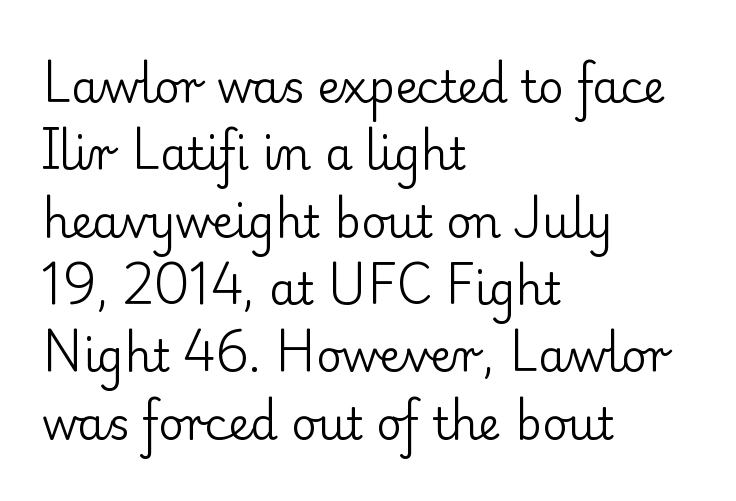
{"serif": "yes", "italic": "no", "bold": "no", "weight": "regular", "width": "normal", "stroke_contrast": "low", "x_height": "small", "monospaced": "no", "underline": "no", "align": "left", "line_spacing": "normal", "line_spacing_ratio": 1.53, "letter_spacing": "normal", "letter_spacing_em": 0.0, "glyph_px": 44}
